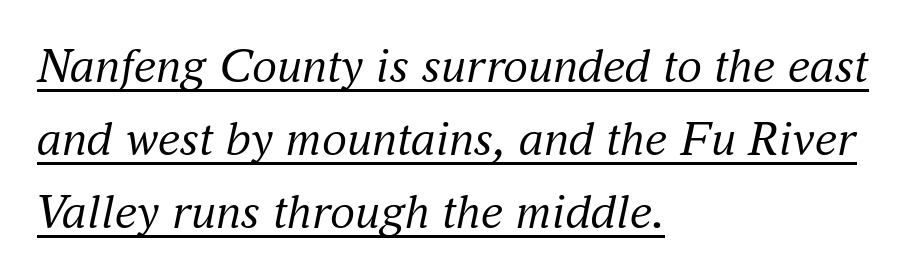
Q: Is the text bold? A: No.
Q: Is the text italic (slanted)? A: Yes, it leans right by about 16 degrees.
Q: Is the typeface a serif or a sans-serif typeface? A: Serif.
Q: Is the text underlined? A: Yes.
Q: How is the paragraph aligned? A: Left-aligned.
Q: Is the spacing between letters normal or unusually wide? A: Normal.
Q: Is the spacing between lines tight, normal or loose? A: Normal.
Q: Width (condensed, normal, or wide)? A: Normal.
Q: Stroke contrast? A: Medium.
Q: x-height? A: Small.
Q: Monospaced? A: No.
